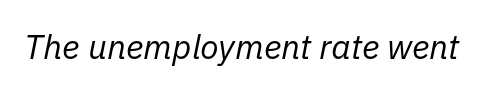
Q: Is the text bold? A: No.
Q: Is the text italic (slanted)? A: Yes, it leans right by about 11 degrees.
Q: Is the text underlined? A: No.
Q: Is the spacing between letters normal or unusually wide? A: Normal.
Q: Width (condensed, normal, or wide)? A: Normal.
Q: Stroke contrast? A: Low.
Q: x-height? A: Medium.
Q: Monospaced? A: No.
